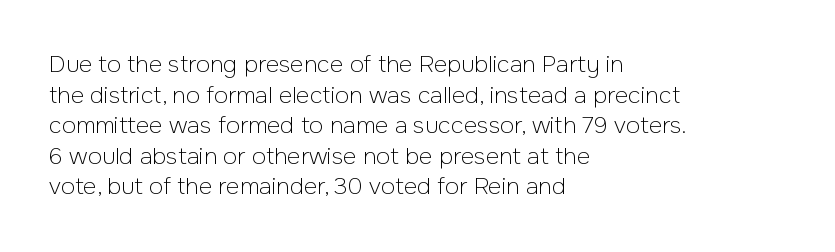
The image shows 23 px text type, upright; set left-aligned, normal line spacing (1.33x), normal letter spacing, not underlined.
